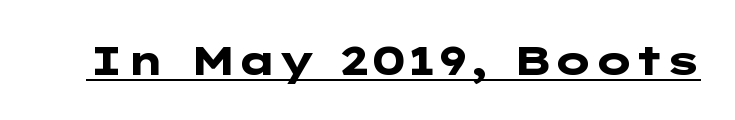
{"serif": "no", "italic": "no", "bold": "yes", "weight": "heavy", "width": "wide", "stroke_contrast": "low", "x_height": "medium", "underline": "yes", "letter_spacing": "normal", "letter_spacing_em": 0.0, "glyph_px": 40}
